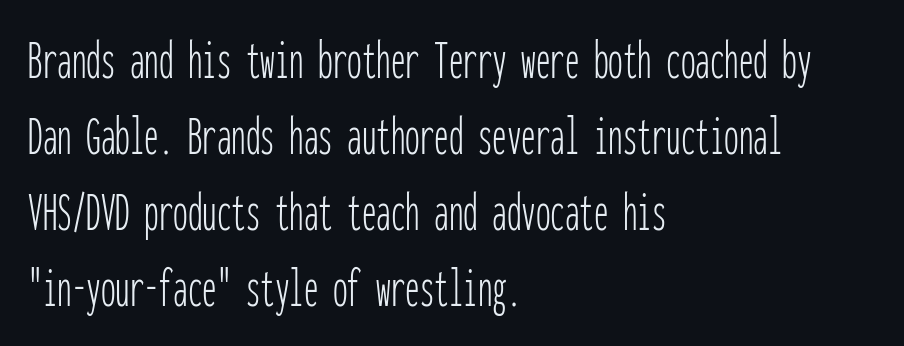
This sample has the even, mechanical cadence of fixed-width lettering. Unlike italic type, these characters show no tilt at all. Has an underline been added? It has not. Note: no serifs on the glyphs.
